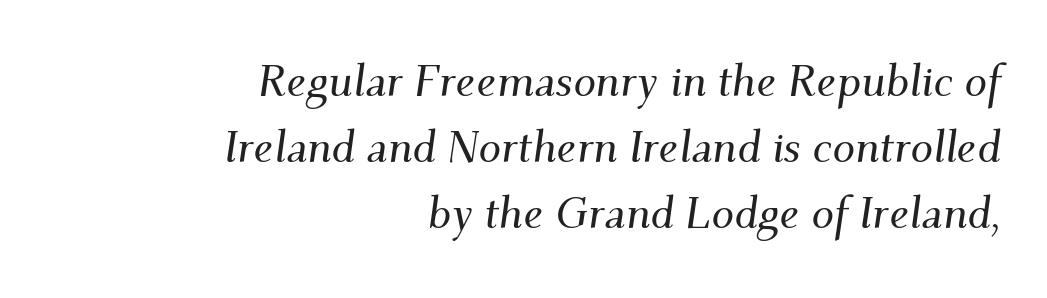
Q: Is the text italic (slanted)? A: Yes, it leans right by about 9 degrees.
Q: Is the typeface a serif or a sans-serif typeface? A: Serif.
Q: Is the text underlined? A: No.
Q: How is the paragraph aligned? A: Right-aligned.
Q: Is the spacing between letters normal or unusually wide? A: Normal.
Q: Is the spacing between lines tight, normal or loose? A: Normal.
Q: Width (condensed, normal, or wide)? A: Normal.
Q: Stroke contrast? A: Medium.
Q: x-height? A: Small.
Q: Monospaced? A: No.
